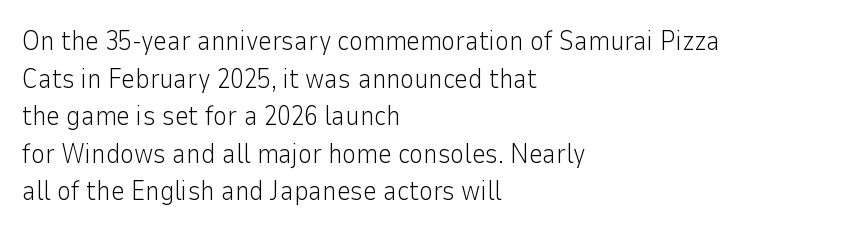
Notice how the stems are strictly vertical — no italics here. A bare baseline throughout the passage. Inter-character spacing is left at the font's built-in metrics. Vertical spacing — default. The ragged edge is on the right, which tells us the setting is flush left. The font sits on the lighter half of the weight spectrum, regular included.
